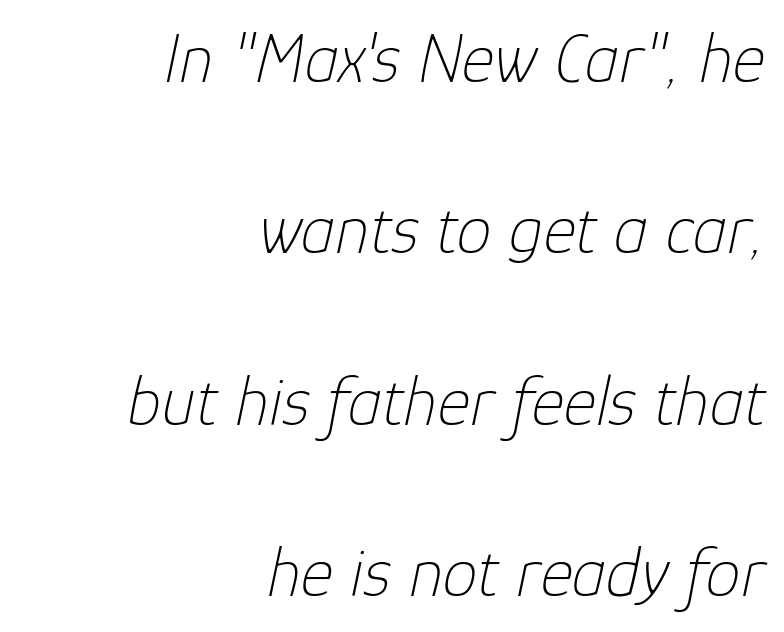
{"italic": "yes", "lean": "right", "slant_degrees": 12, "bold": "no", "weight": "thin", "width": "normal", "stroke_contrast": "low", "x_height": "medium", "monospaced": "no", "underline": "no", "align": "right", "line_spacing": "loose", "line_spacing_ratio": 2.45, "letter_spacing": "normal", "letter_spacing_em": 0.0, "glyph_px": 70}
